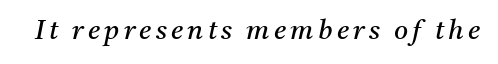
The image shows 27 px text type, italic (leaning right); set not underlined.
